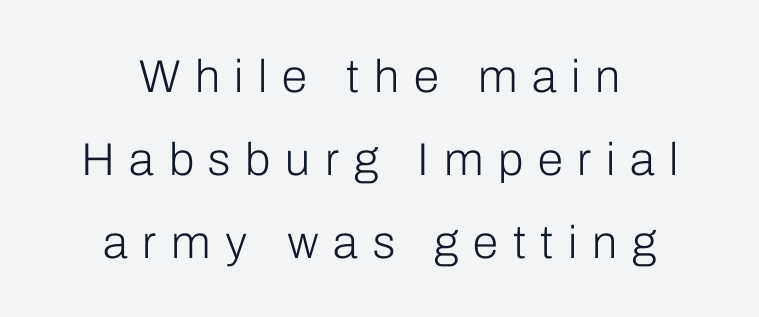
Observe the wide spacing: letters keep a clear distance from each other. Alignment: centered. A clean baseline with only descenders dipping below it. Varying glyph widths throughout — classic text-font behaviour.
